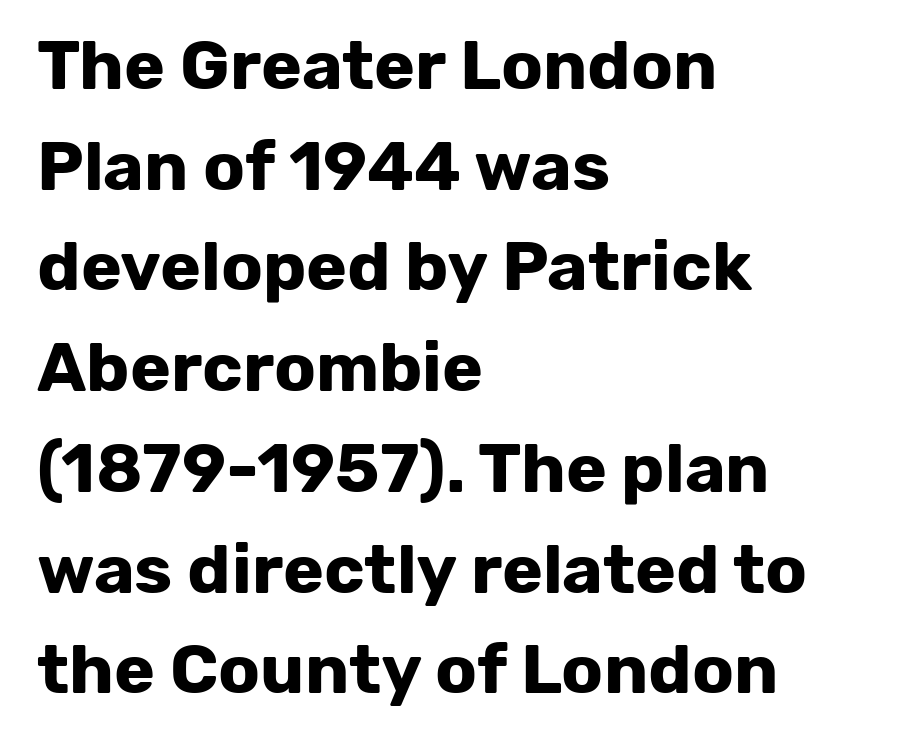
The image shows 69 px bold sans-serif type, upright; set left-aligned, normal line spacing (1.46x), normal letter spacing, not underlined; low stroke contrast and a medium x-height.
